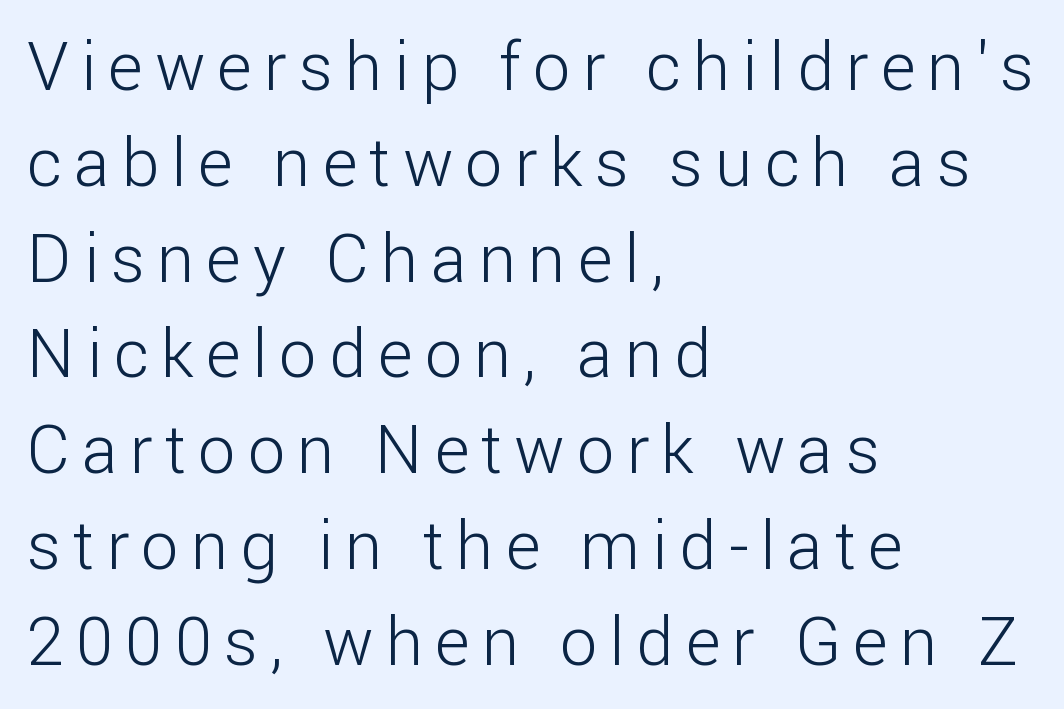
Q: Is the text bold? A: No.
Q: Is the text italic (slanted)? A: No, it is upright.
Q: Is the typeface a serif or a sans-serif typeface? A: Sans-serif.
Q: Is the text underlined? A: No.
Q: How is the paragraph aligned? A: Left-aligned.
Q: Is the spacing between lines tight, normal or loose? A: Normal.
Q: Width (condensed, normal, or wide)? A: Normal.
Q: Stroke contrast? A: Low.
Q: x-height? A: Medium.
Q: Monospaced? A: No.
